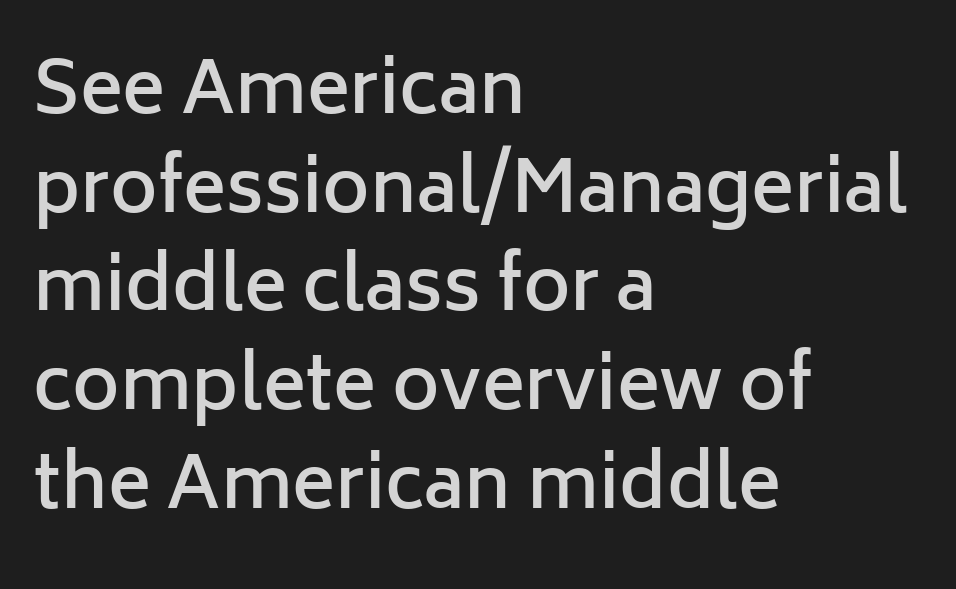
The image shows 72 px semibold sans-serif type, upright; set left-aligned, normal line spacing (1.37x), normal letter spacing, not underlined; low stroke contrast and a medium x-height.
